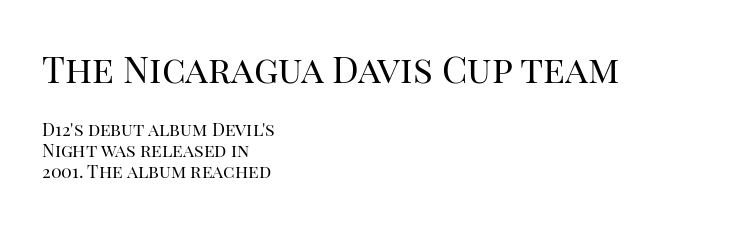
The image shows 37 px regular-weight serif type, upright; set left-aligned, line spacing 1.19x, normal letter spacing, not underlined; the first (top) block is 2.06x larger; high stroke contrast and a large x-height.
